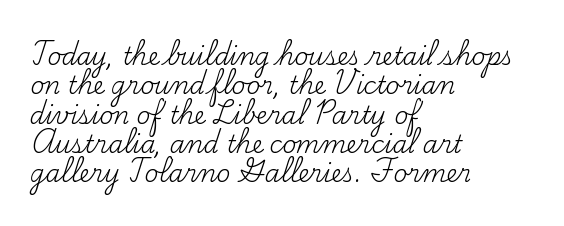
Q: Is the text bold? A: No.
Q: Is the text italic (slanted)? A: Yes.
Q: Is the text underlined? A: No.
Q: How is the paragraph aligned? A: Left-aligned.
Q: Is the spacing between letters normal or unusually wide? A: Normal.
